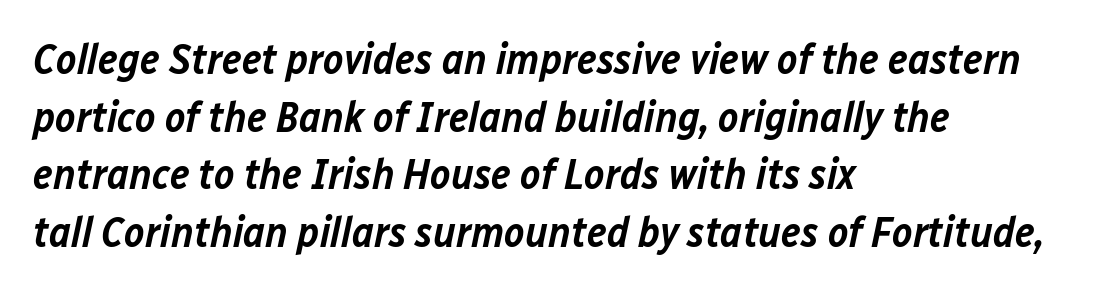
Q: Is the text bold? A: Semi-bold.
Q: Is the text italic (slanted)? A: Yes, it leans right by about 12 degrees.
Q: Is the text underlined? A: No.
Q: How is the paragraph aligned? A: Left-aligned.
Q: Is the spacing between letters normal or unusually wide? A: Normal.
Q: Is the spacing between lines tight, normal or loose? A: Normal.
Q: Width (condensed, normal, or wide)? A: Normal.
Q: Stroke contrast? A: Low.
Q: x-height? A: Medium.
Q: Monospaced? A: No.
